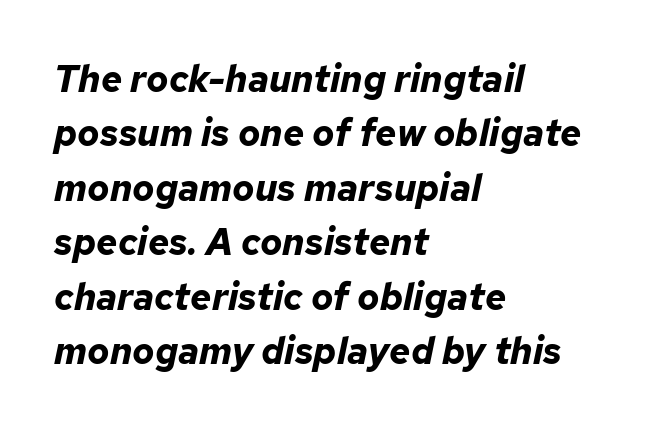
The image shows 37 px bold type, italic (leaning right); set left-aligned, normal line spacing (1.47x), normal letter spacing, not underlined; low stroke contrast and a medium x-height.
